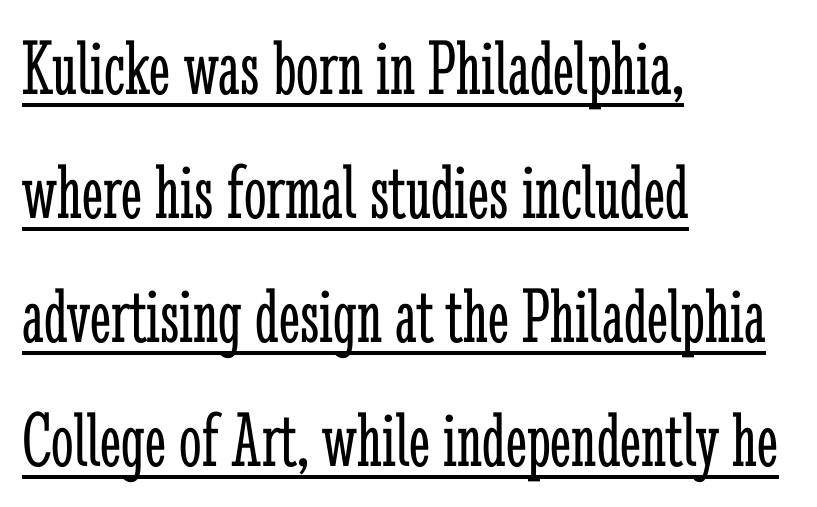
Q: Is the text bold? A: No.
Q: Is the text italic (slanted)? A: No, it is upright.
Q: Is the typeface a serif or a sans-serif typeface? A: Serif.
Q: Is the text underlined? A: Yes.
Q: How is the paragraph aligned? A: Left-aligned.
Q: Is the spacing between letters normal or unusually wide? A: Normal.
Q: Is the spacing between lines tight, normal or loose? A: Normal.
Q: Width (condensed, normal, or wide)? A: Condensed.
Q: Stroke contrast? A: Low.
Q: x-height? A: Medium.
Q: Monospaced? A: No.
